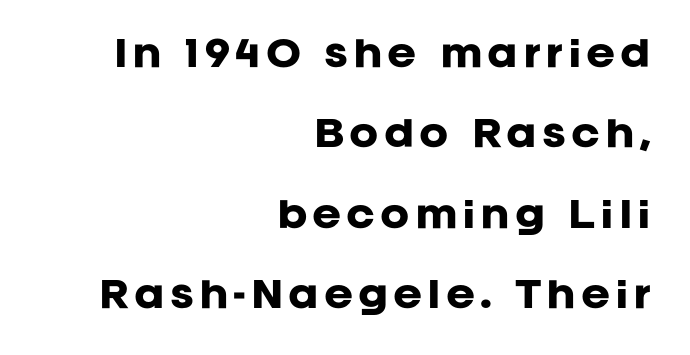
{"serif": "no", "italic": "no", "bold": "yes", "weight": "heavy", "width": "normal", "stroke_contrast": "low", "x_height": "large", "monospaced": "no", "underline": "no", "align": "right", "line_spacing": "loose", "line_spacing_ratio": 2.3, "glyph_px": 35}
